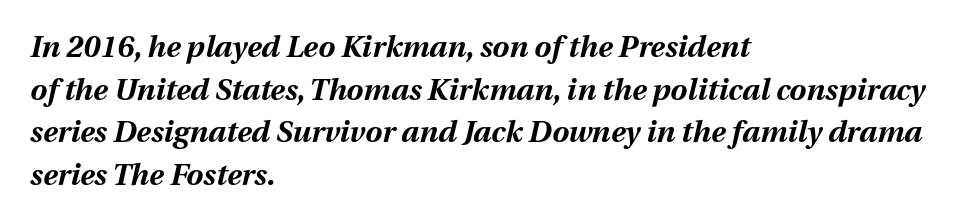
{"italic": "yes", "lean": "right", "slant_degrees": 12, "bold": "yes", "weight": "bold", "width": "normal", "stroke_contrast": "medium", "x_height": "medium", "monospaced": "no", "underline": "no", "align": "left", "line_spacing": "normal", "line_spacing_ratio": 1.42, "letter_spacing": "normal", "letter_spacing_em": 0.0, "glyph_px": 30}
